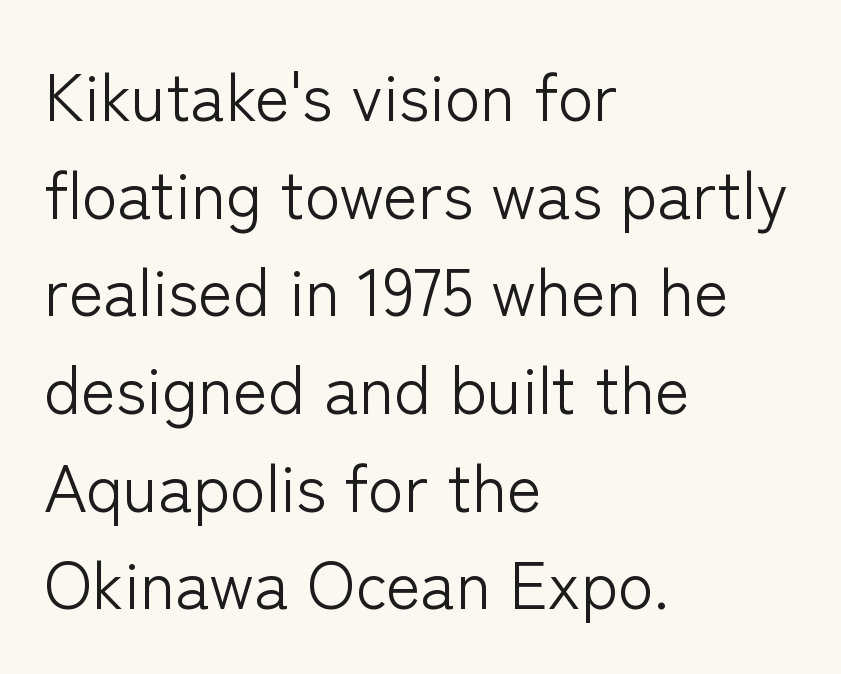
The image shows 66 px light sans-serif type, upright; set left-aligned, normal line spacing (1.48x), normal letter spacing, not underlined; low stroke contrast and a medium x-height.
